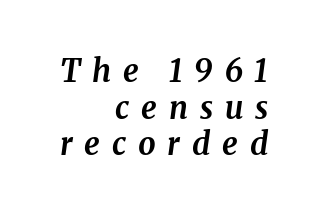
{"serif": "yes", "italic": "yes", "lean": "right", "slant_degrees": 8, "bold": "yes", "weight": "bold", "width": "normal", "stroke_contrast": "medium", "x_height": "medium", "monospaced": "no", "underline": "no", "align": "right", "line_spacing_ratio": 1.18, "letter_spacing": "wide", "letter_spacing_em": 0.38, "glyph_px": 31}
